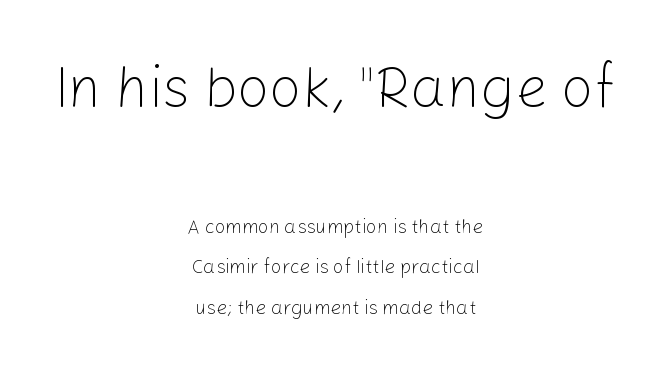
The rendering uses a large line-height, opening up the rows. The rendering uses natural spacing where letterforms have individual widths. The lettering holds an erect, upright posture throughout. A typesetter would call this zero additional tracking.
